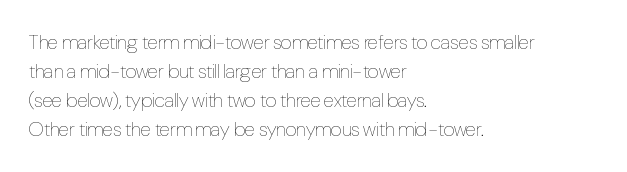
The image shows 20 px text type, upright; set left-aligned, normal line spacing (1.45x), normal letter spacing, not underlined.
